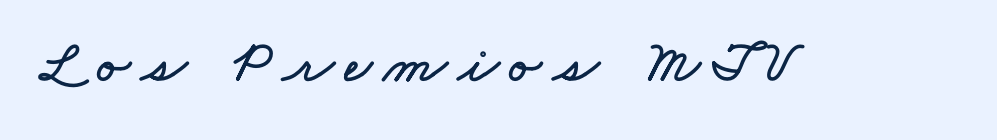
The image shows 60 px wide type; set not underlined; low stroke contrast and a small x-height.
